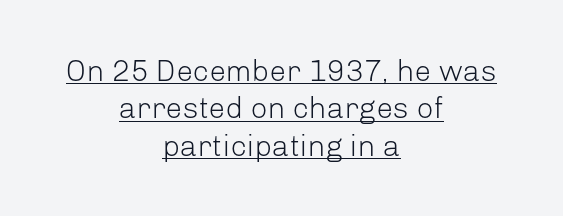
The image shows 30 px light sans-serif type, upright; set centered, normal line spacing (1.25x), normal letter spacing, underlined; low stroke contrast and a medium x-height.
